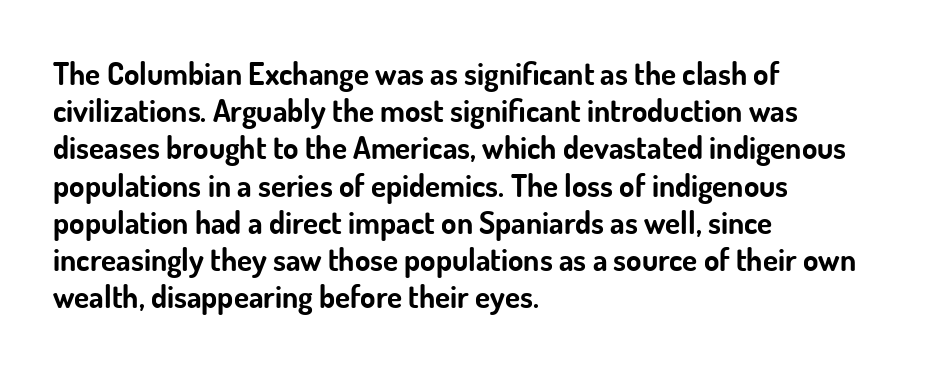
{"serif": "no", "italic": "no", "bold": "yes", "weight": "bold", "width": "normal", "stroke_contrast": "low", "x_height": "small", "monospaced": "no", "underline": "no", "align": "left", "line_spacing_ratio": 1.2, "letter_spacing": "normal", "letter_spacing_em": 0.0, "glyph_px": 31}
